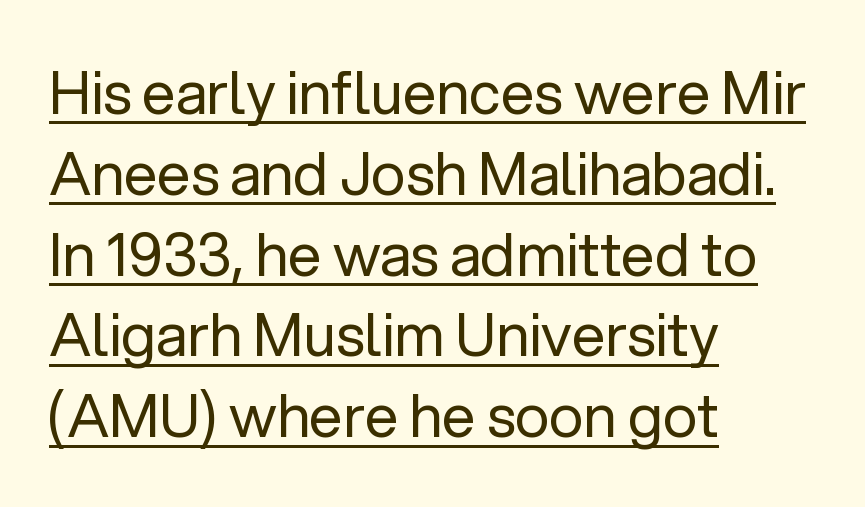
Underlined type. Horizontally, the lines are justified to the leading edge only. The type is set solid horizontally, with unmodified tracking. You could not count columns in this text — the font is proportionally spaced. This rendering employs a face without finishing strokes, i.e., a sans-serif.
